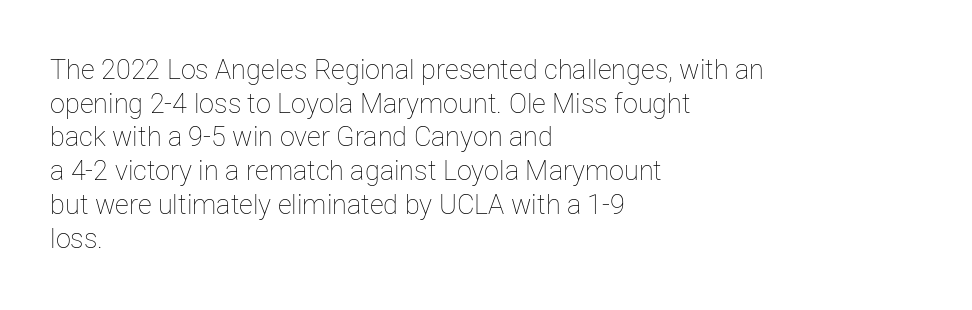
The image shows 27 px text type, upright; set left-aligned, normal line spacing (1.25x), normal letter spacing, not underlined.
